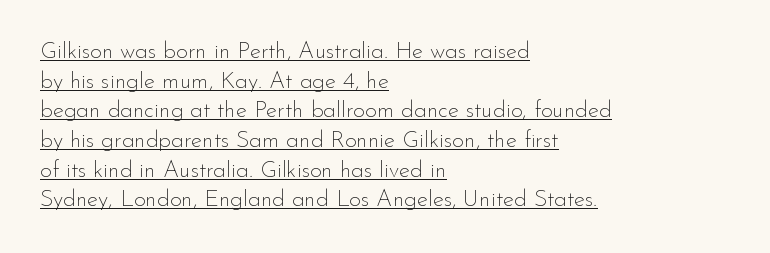
The image shows 23 px text type, upright; set left-aligned, normal line spacing (1.29x), normal letter spacing, underlined.
